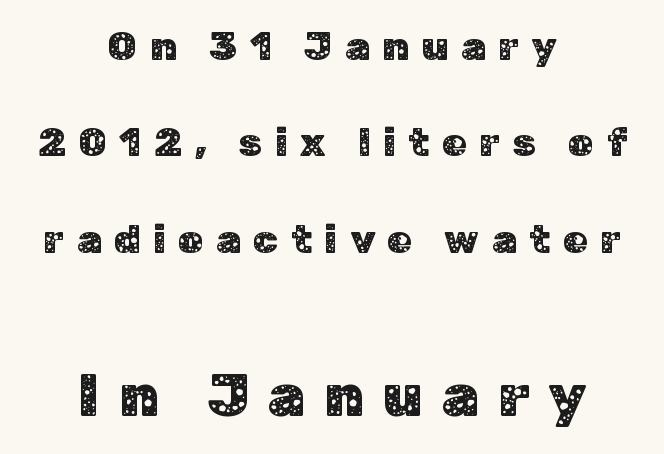
Character widths vary here, with narrow letters taking less room than wide ones. The lines are quadded center. The lettering stays uniformly vertical, giving the passage a roman look. The tracking reads as deliberately expanded to a designer's eye.
